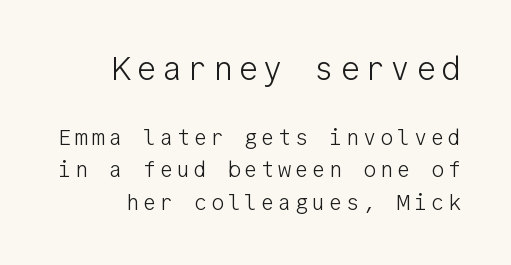
Spacing verdict: monospaced, one width for all characters. These two chunks differ in scale, with the top chunk taking the larger measure. The typeface chosen for these lines omits serifs. Rendered with straight, roman letterforms. The letters look calm and open, with moderate or lighter stems.
